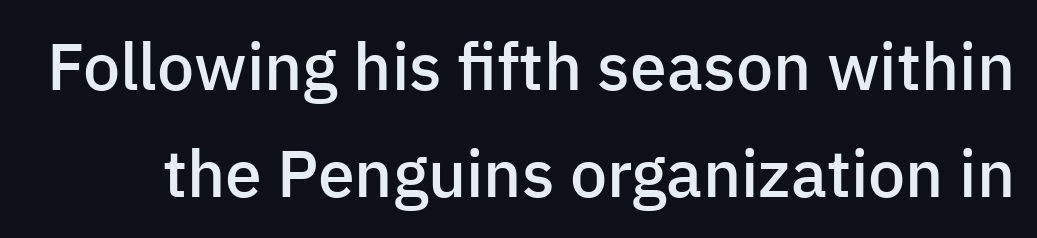
Q: Is the text bold? A: Semi-bold.
Q: Is the text italic (slanted)? A: No, it is upright.
Q: Is the typeface a serif or a sans-serif typeface? A: Sans-serif.
Q: Is the text underlined? A: No.
Q: Is the spacing between letters normal or unusually wide? A: Normal.
Q: Is the spacing between lines tight, normal or loose? A: Normal.
Q: Width (condensed, normal, or wide)? A: Normal.
Q: Stroke contrast? A: Low.
Q: x-height? A: Medium.
Q: Monospaced? A: No.
